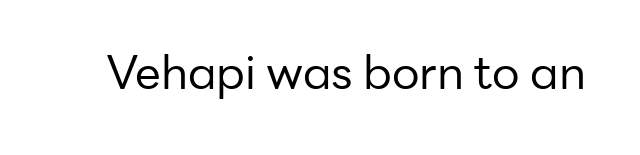
Nothing heavy about these letters — not bold at all. Rule under the text: the space is simply empty. Standard letterfit; no display-style spreading of the glyphs. The rendering uses natural spacing where letterforms have individual widths. You can tell from the bare stems that sans-serif type was used.
